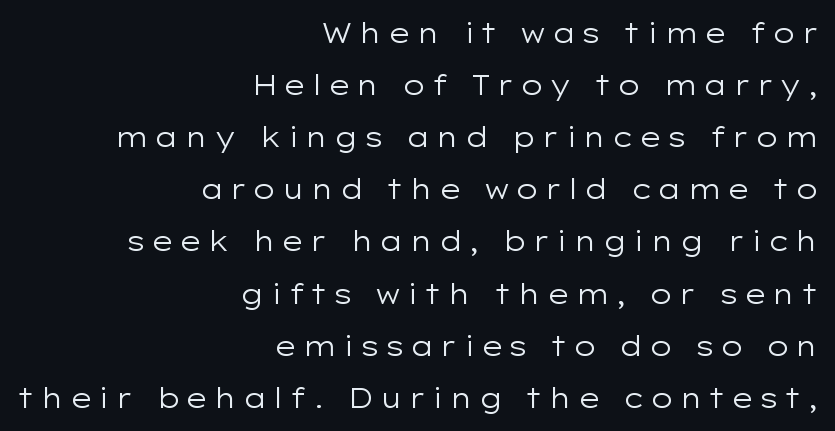
Has an underline been added? It has not. Unbolded letterforms with no extra heft. What's the leading like? Stretched, with rows far apart. Notice how the passage keeps a crisp vertical edge on the right only. Characters remain perfectly vertical along every line.
